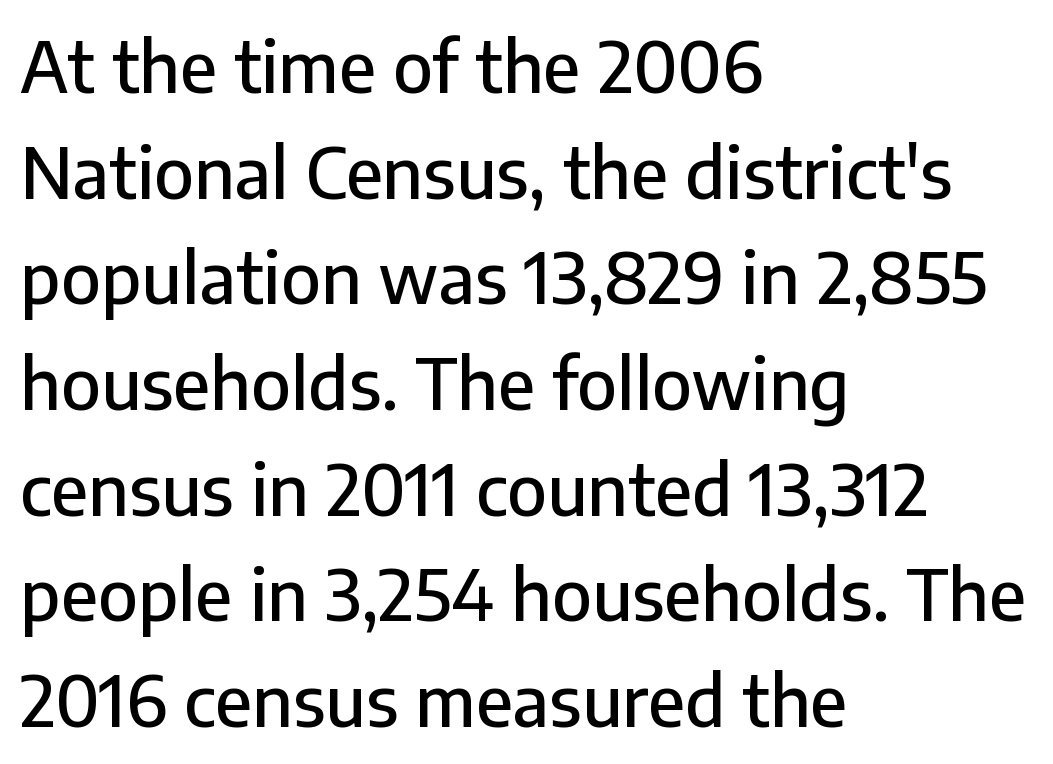
The image shows 70 px sans-serif type, upright; set left-aligned, normal line spacing (1.51x), normal letter spacing, not underlined; low stroke contrast and a medium x-height.
